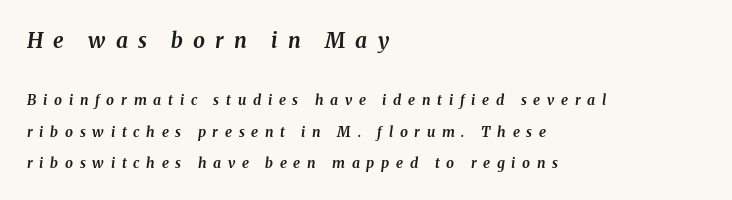
The image shows 21 px bold type, italic (leaning right); set left-aligned, loose line spacing (2.25x), unusually wide letter spacing (+0.48 em), not underlined; the first (top) block is 1.5x larger.
